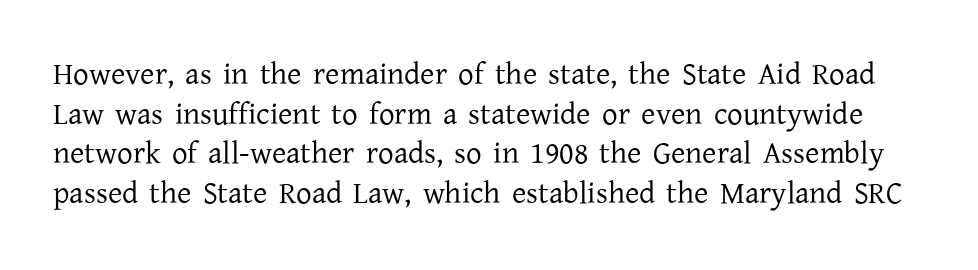
The image shows 31 px regular-weight serif type, upright; set normal line spacing (1.28x), normal letter spacing, not underlined; low stroke contrast and a medium x-height.
